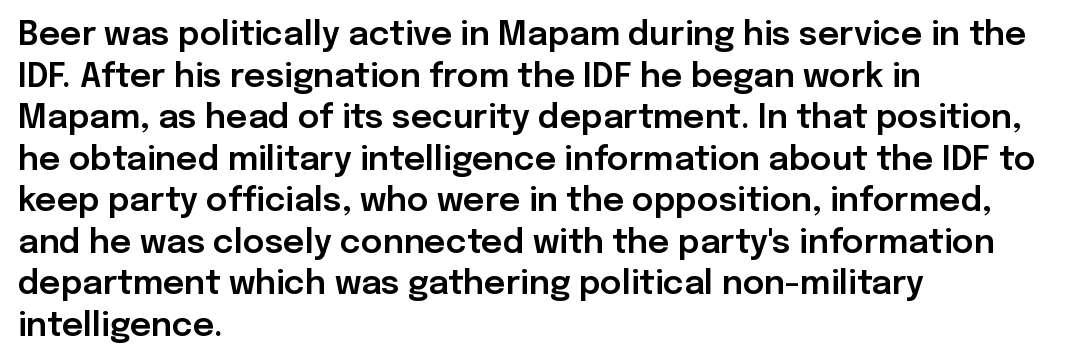
{"serif": "no", "italic": "no", "width": "normal", "stroke_contrast": "low", "x_height": "medium", "monospaced": "no", "underline": "no", "align": "left", "line_spacing": "normal", "line_spacing_ratio": 1.26, "letter_spacing": "normal", "letter_spacing_em": 0.0, "glyph_px": 33}
